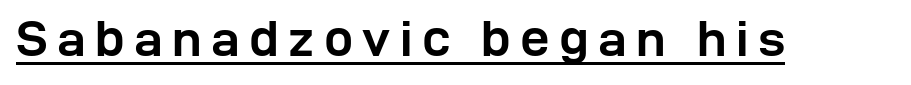
The image shows 52 px semibold sans-serif type, upright; set underlined; low stroke contrast and a medium x-height.
